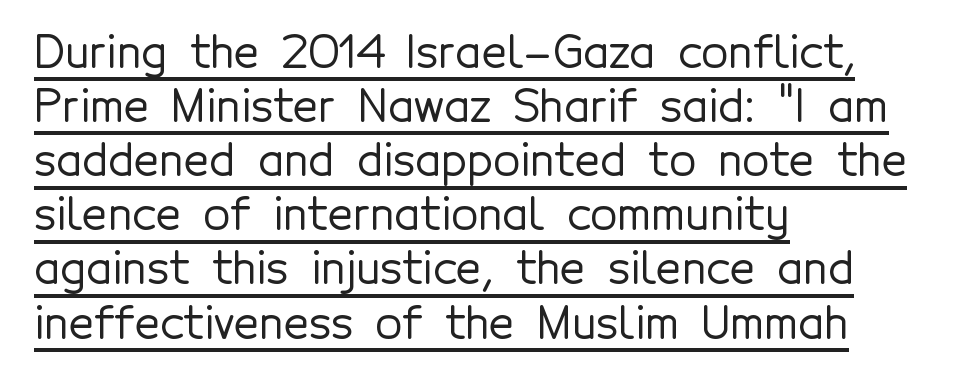
I'd call this a sans setting — the letters go barefoot. Horizontally, the lines are justified to the leading edge only. The letters sit at their default tracking, neither squeezed nor spread. The typography opts for an upright posture over an oblique one. Underline: present.
